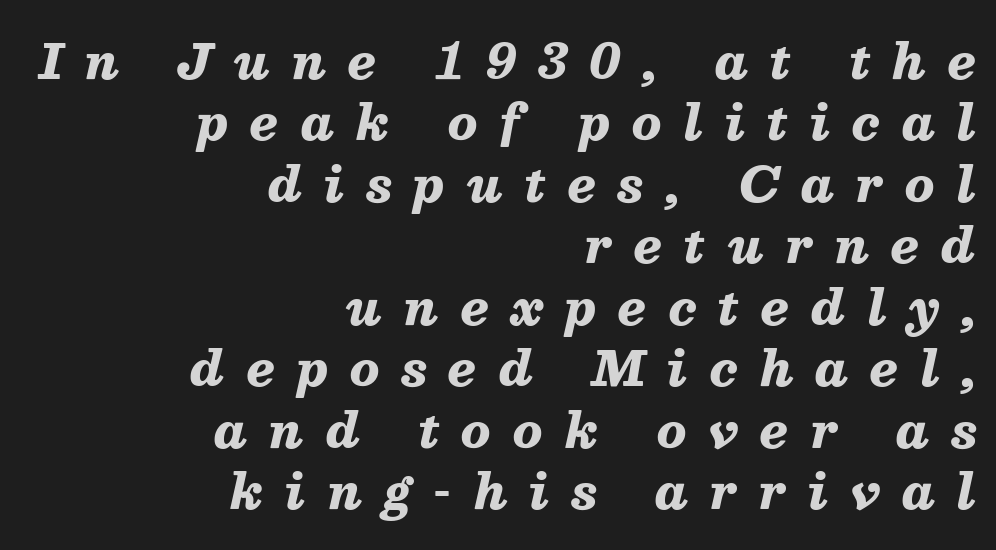
The image shows 48 px heavy type, italic (leaning right); set right-aligned, normal line spacing (1.28x), unusually wide letter spacing (+0.46 em), not underlined; medium stroke contrast and a medium x-height.
